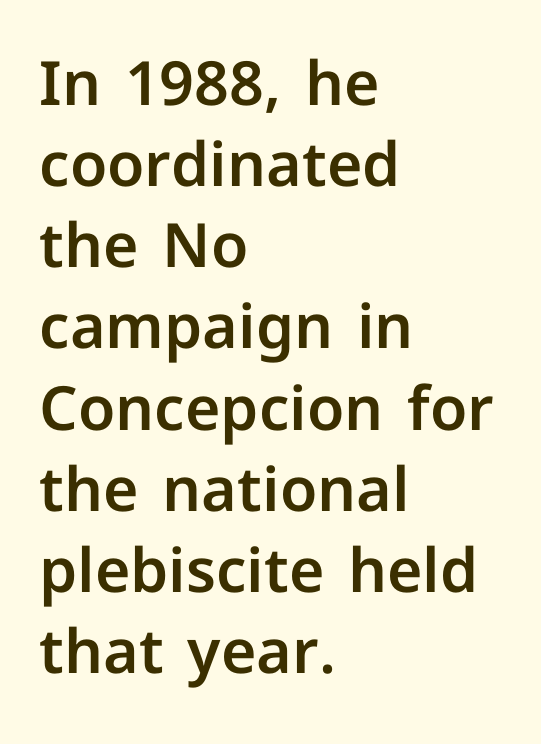
Q: Is the text italic (slanted)? A: No, it is upright.
Q: Is the typeface a serif or a sans-serif typeface? A: Sans-serif.
Q: Is the text underlined? A: No.
Q: How is the paragraph aligned? A: Left-aligned.
Q: Is the spacing between letters normal or unusually wide? A: Normal.
Q: Is the spacing between lines tight, normal or loose? A: Normal.
Q: Width (condensed, normal, or wide)? A: Normal.
Q: Stroke contrast? A: Low.
Q: x-height? A: Medium.
Q: Monospaced? A: No.
